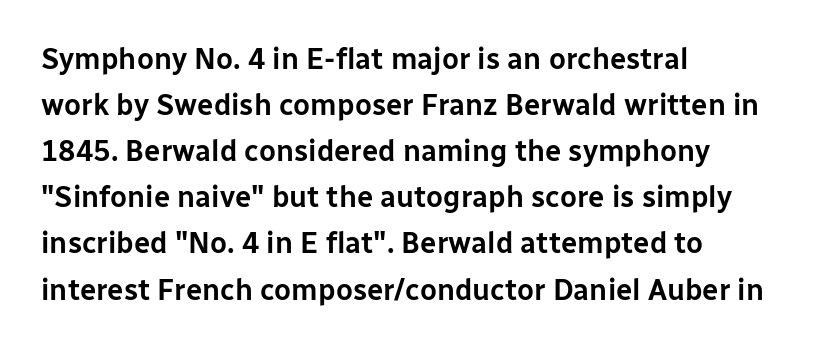
Note the varied advance widths — an 'i' is clearly narrower than an 'm'. Teacher's note: observe the even left margin — that is flush-left alignment. Students, note that the glyphs here touch the page at normal intervals. The line-height multiplier appears to be the usual default.
